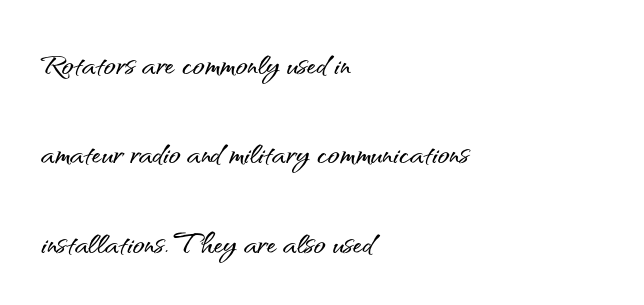
{"serif": "no", "width": "normal", "stroke_contrast": "medium", "x_height": "small", "monospaced": "no", "underline": "no", "align": "left", "line_spacing": "loose", "line_spacing_ratio": 2.29, "letter_spacing": "normal", "letter_spacing_em": 0.0, "glyph_px": 39}
